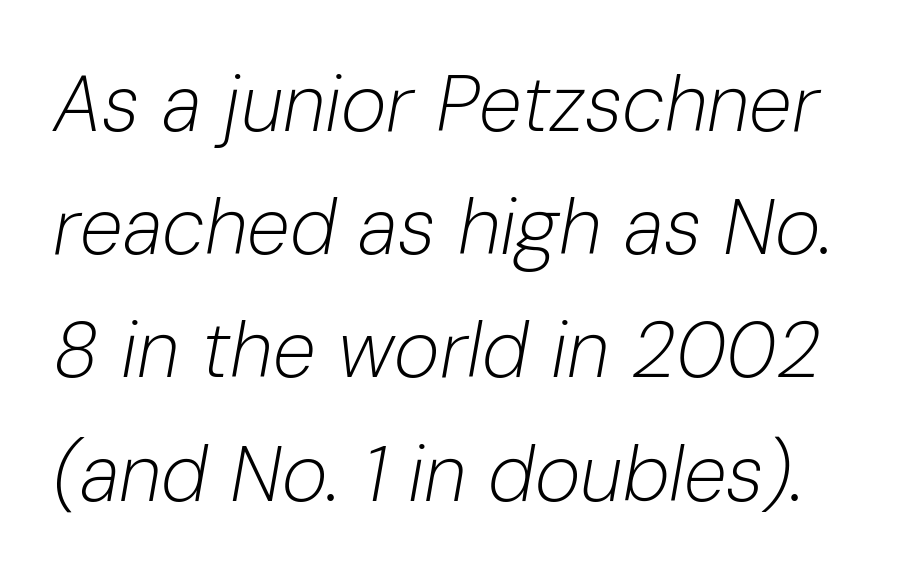
{"italic": "yes", "lean": "right", "slant_degrees": 10, "bold": "no", "weight": "light", "width": "normal", "stroke_contrast": "low", "x_height": "medium", "monospaced": "no", "underline": "no", "line_spacing": "normal", "line_spacing_ratio": 1.58, "letter_spacing": "normal", "letter_spacing_em": 0.0, "glyph_px": 78}
